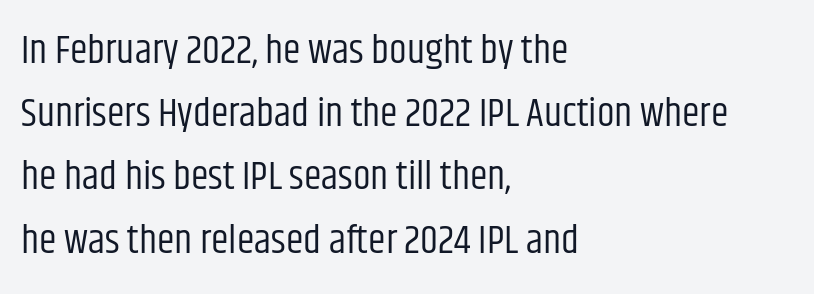
There is no visible air inserted between adjacent glyphs. The letters advance in unequal steps, a hallmark of proportional type. Beneath every word, the page is bare. The compositor pushed each line to the left boundary.
